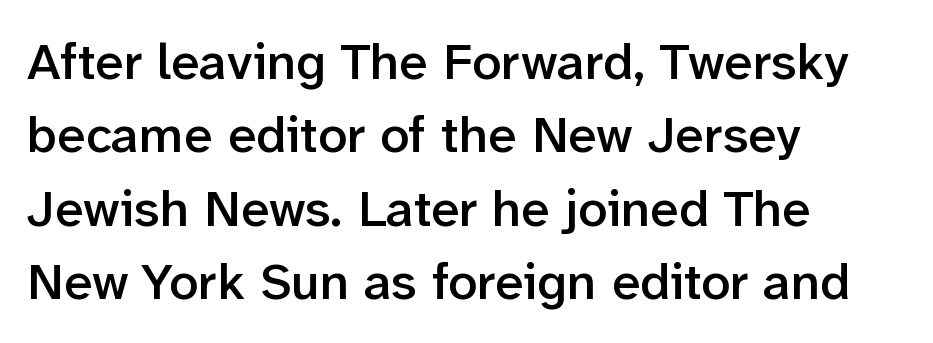
Q: Is the text bold? A: Semi-bold.
Q: Is the text italic (slanted)? A: No, it is upright.
Q: Is the typeface a serif or a sans-serif typeface? A: Sans-serif.
Q: Is the text underlined? A: No.
Q: How is the paragraph aligned? A: Left-aligned.
Q: Is the spacing between letters normal or unusually wide? A: Normal.
Q: Is the spacing between lines tight, normal or loose? A: Normal.
Q: Width (condensed, normal, or wide)? A: Normal.
Q: Stroke contrast? A: Low.
Q: x-height? A: Medium.
Q: Monospaced? A: No.
